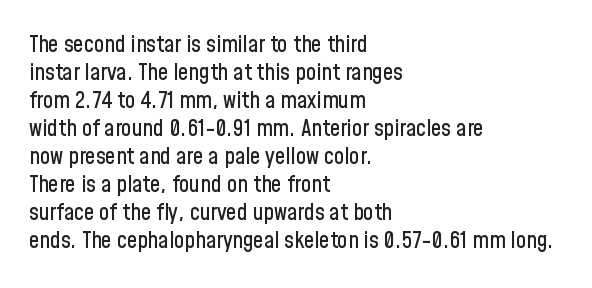
{"italic": "no", "underline": "no", "align": "left", "line_spacing_ratio": 1.22, "letter_spacing": "normal", "letter_spacing_em": 0.0, "glyph_px": 23}
